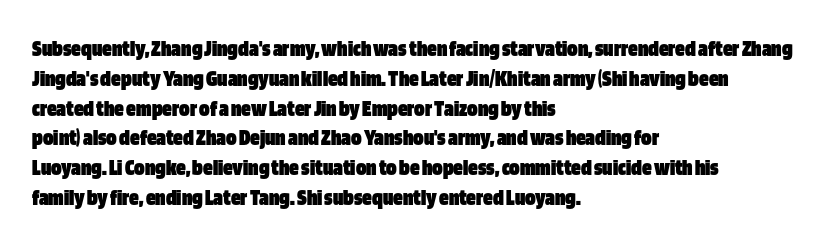
Q: Is the text bold? A: Yes.
Q: Is the text italic (slanted)? A: No, it is upright.
Q: Is the text underlined? A: No.
Q: How is the paragraph aligned? A: Left-aligned.
Q: Is the spacing between letters normal or unusually wide? A: Normal.
